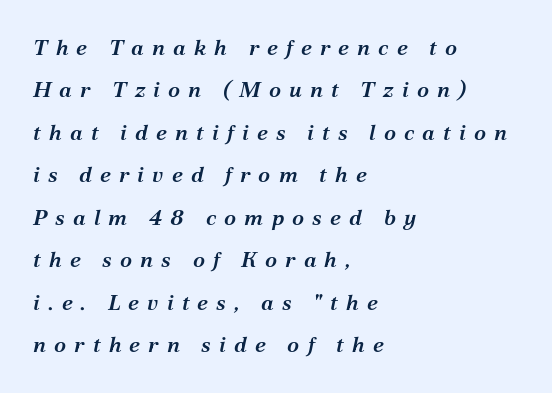
The image shows 22 px text type, italic (leaning right); set left-aligned, loose line spacing (1.93x), unusually wide letter spacing (+0.37 em), not underlined.
